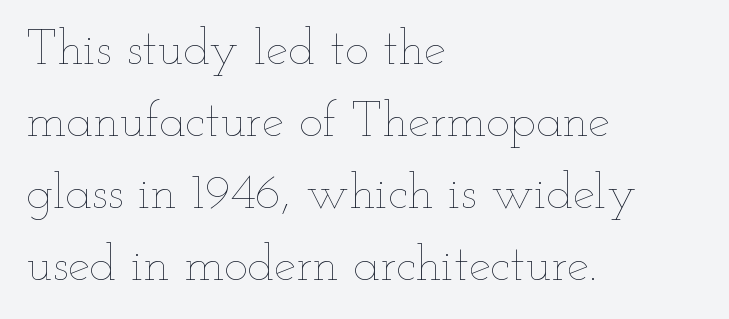
Q: Is the text bold? A: No.
Q: Is the text italic (slanted)? A: No, it is upright.
Q: Is the text underlined? A: No.
Q: How is the paragraph aligned? A: Left-aligned.
Q: Is the spacing between letters normal or unusually wide? A: Normal.
Q: Is the spacing between lines tight, normal or loose? A: Normal.
Q: Width (condensed, normal, or wide)? A: Wide.
Q: Stroke contrast? A: Low.
Q: x-height? A: Small.
Q: Monospaced? A: No.
